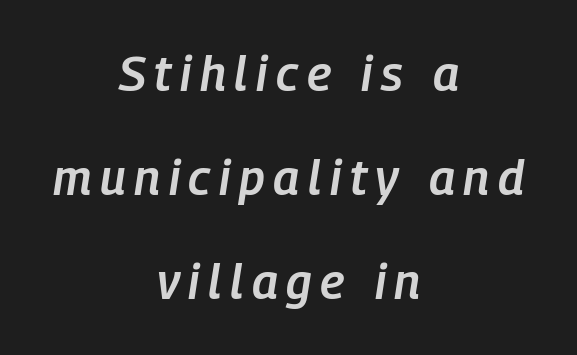
The image shows 48 px semibold, condensed type, italic (leaning right); set centered, loose line spacing (2.17x), not underlined; low stroke contrast and a medium x-height.
